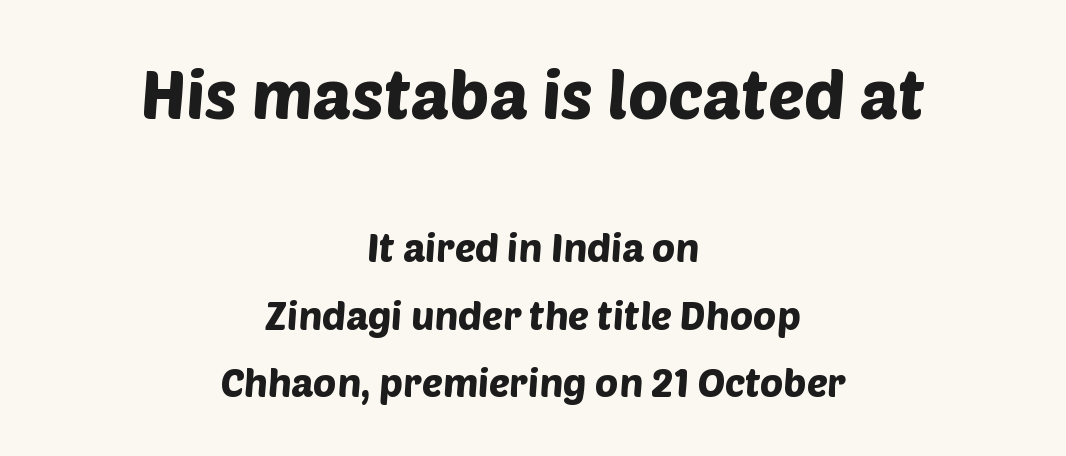
Check where the strokes stop: nothing finishes them off — pure sans. The passage shown is typed in a proportional face where columns would drift. Observe the ordinary spacing: letters are neighbours, not strangers. The composition opens big and finishes small.
